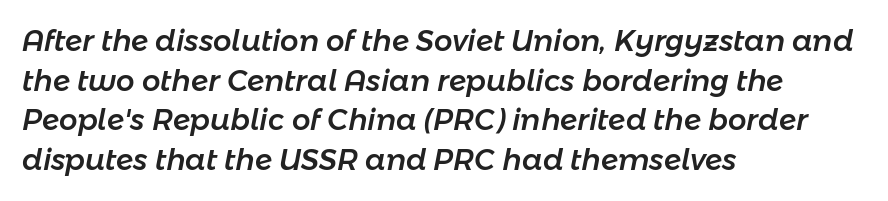
The image shows 29 px text type, italic (leaning right); set left-aligned, normal line spacing (1.37x), normal letter spacing, not underlined; low stroke contrast and a medium x-height.
